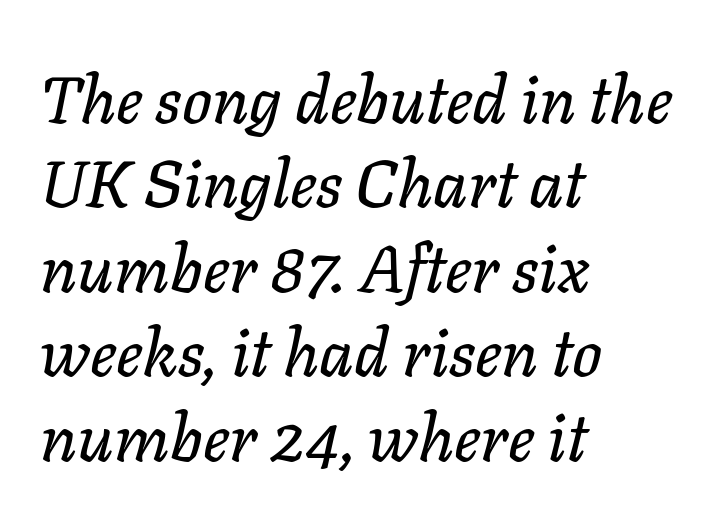
Tracking value appears to be zero — textbook default spacing. A typesetter would call this leading conventional body-copy spacing. Check the space under the baseline: it is left empty. You could not count columns in this text — the font is proportionally spaced. The typesetter chose a ragged-right arrangement here.
